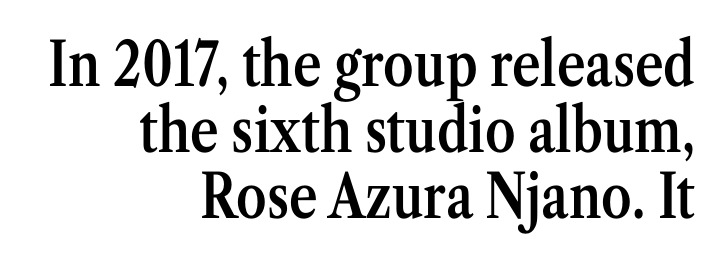
Q: Is the text bold? A: Semi-bold.
Q: Is the text italic (slanted)? A: No, it is upright.
Q: Is the typeface a serif or a sans-serif typeface? A: Serif.
Q: Is the text underlined? A: No.
Q: How is the paragraph aligned? A: Right-aligned.
Q: Is the spacing between letters normal or unusually wide? A: Normal.
Q: Is the spacing between lines tight, normal or loose? A: Tight.
Q: Width (condensed, normal, or wide)? A: Condensed.
Q: Stroke contrast? A: Medium.
Q: x-height? A: Medium.
Q: Monospaced? A: No.
